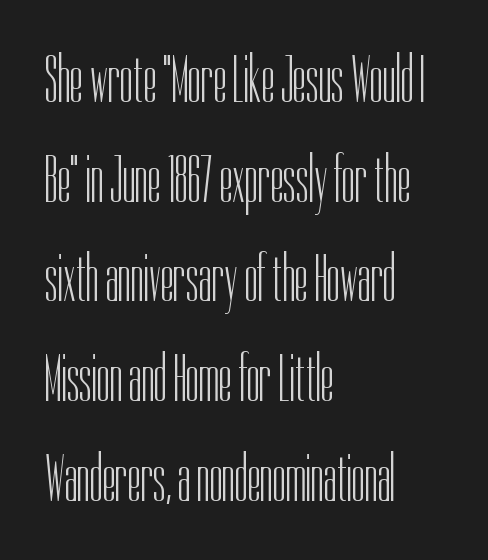
Nothing sits at the stroke ends, so this counts as sans-serif. Honestly, the row spacing looks completely unremarkable. The passage is arranged the way most books set body copy — flush left. The rendering keeps characters at their native spacing. Italic: no, the glyphs are upright roman.
